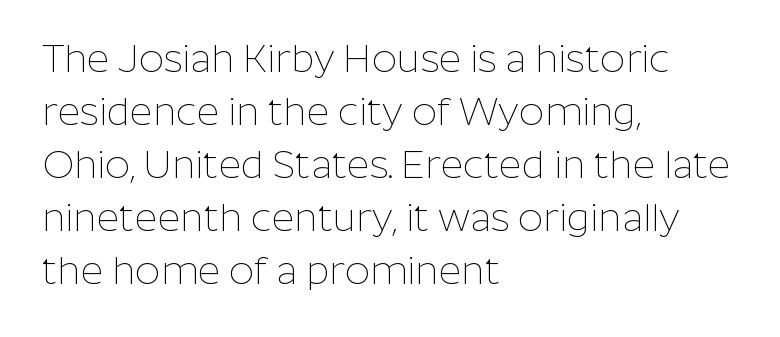
The image shows 39 px thin sans-serif type, upright; set left-aligned, normal line spacing (1.36x), normal letter spacing, not underlined; low stroke contrast and a medium x-height.
